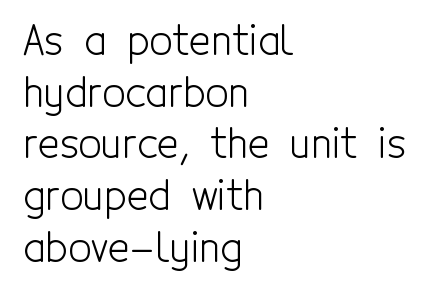
{"serif": "no", "italic": "no", "bold": "no", "weight": "light", "width": "condensed", "x_height": "medium", "monospaced": "no", "underline": "no", "align": "left", "line_spacing": "normal", "line_spacing_ratio": 1.26, "letter_spacing": "normal", "letter_spacing_em": 0.0, "glyph_px": 41}
